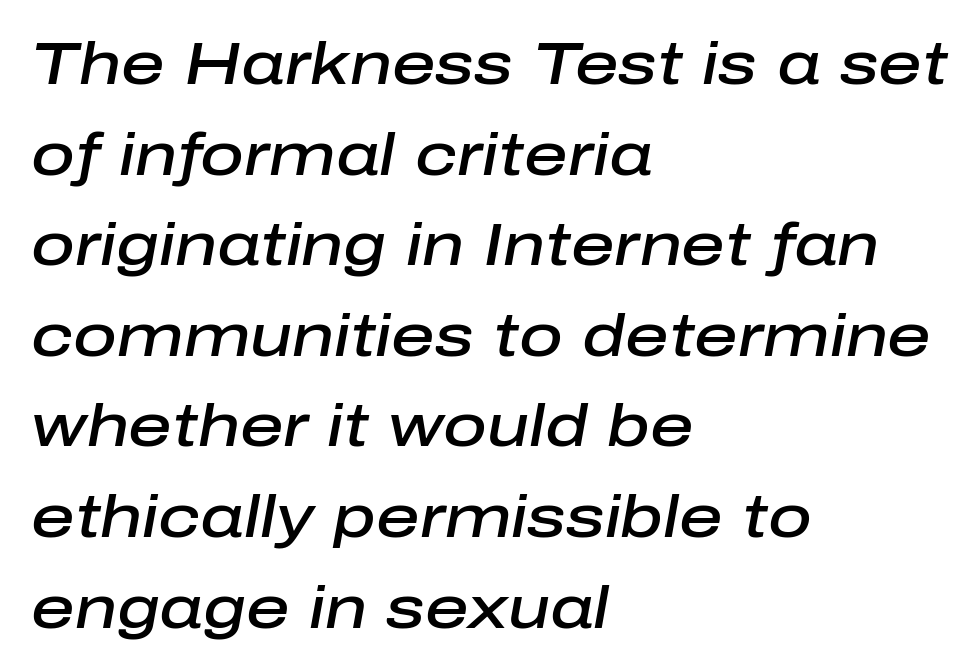
Q: Is the text bold? A: Semi-bold.
Q: Is the text italic (slanted)? A: Yes, it leans right by about 10 degrees.
Q: Is the text underlined? A: No.
Q: How is the paragraph aligned? A: Left-aligned.
Q: Is the spacing between letters normal or unusually wide? A: Normal.
Q: Is the spacing between lines tight, normal or loose? A: Normal.
Q: Width (condensed, normal, or wide)? A: Normal.
Q: Stroke contrast? A: Low.
Q: x-height? A: Medium.
Q: Monospaced? A: No.
